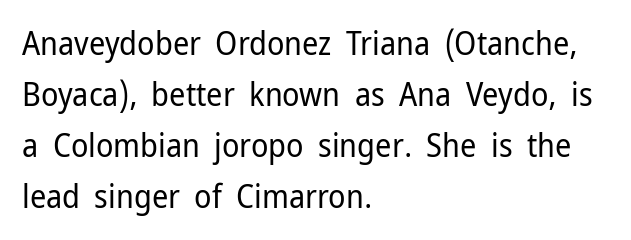
A bare baseline throughout the passage. The glyphs in this specimen are sans serif. The font sits on the lighter half of the weight spectrum, regular included. Rendered with straight, roman letterforms. Character widths vary here, with narrow letters taking less room than wide ones.
